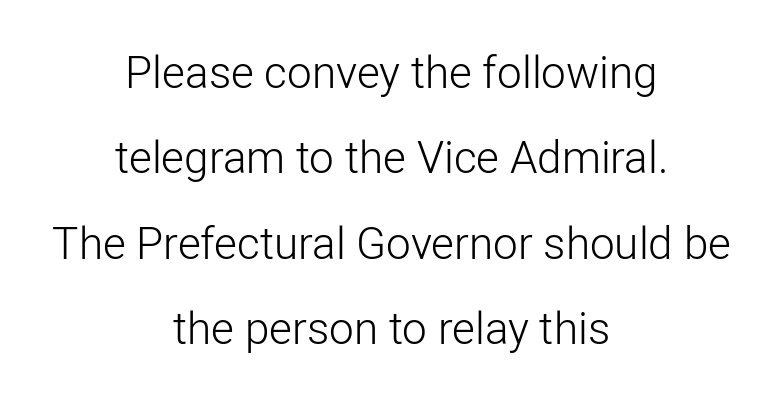
Summary of weight: not heavy and not bold. A typesetter would label this face a sans. Each line is balanced around a shared central axis. Posture: vertical. Proportional: the letters do not fall into vertical columns. Letter spacing: default.
